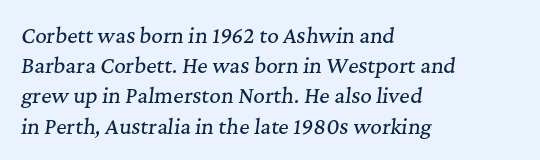
The image shows 20 px text type, italic (leaning right); set left-aligned, normal line spacing (1.51x), normal letter spacing, not underlined.
